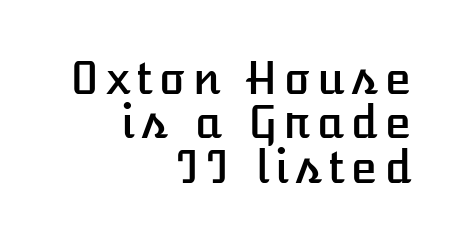
A student would call this right alignment; a typographer would say flush right, rag left. Varying glyph widths throughout — classic text-font behaviour. Vertically, the passage feels compressed, each row crowding the next. Quick note: underline off.
